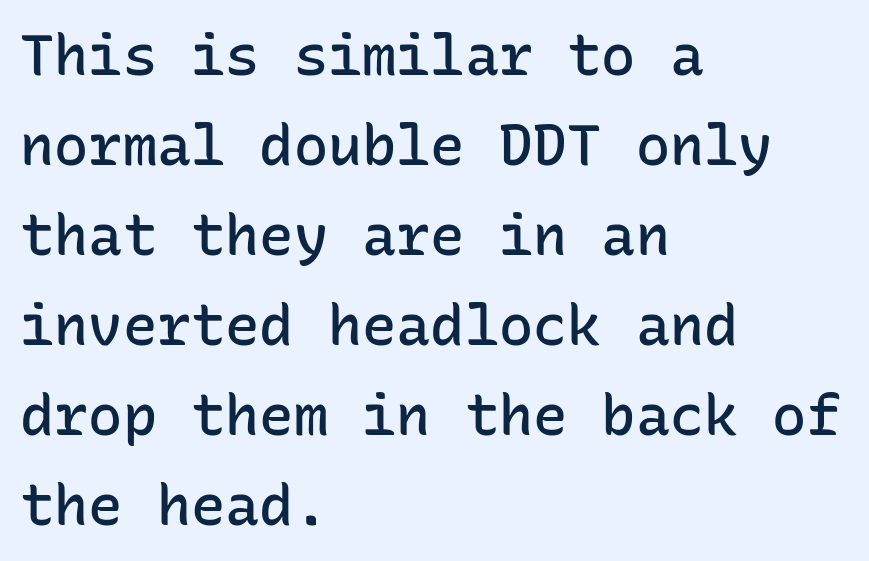
The image shows 57 px semibold sans-serif type, upright, monospaced; set left-aligned, normal line spacing (1.58x), normal letter spacing, not underlined; low stroke contrast and a medium x-height.
